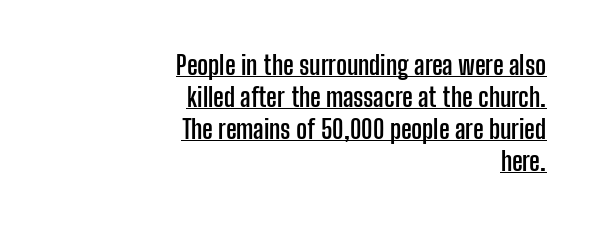
The specimen includes a rule beneath the text block's lines. Quick note: not italic, upright. The paragraph shown leans on its right margin. How are the letters spaced? Ordinarily, with no added tracking.
